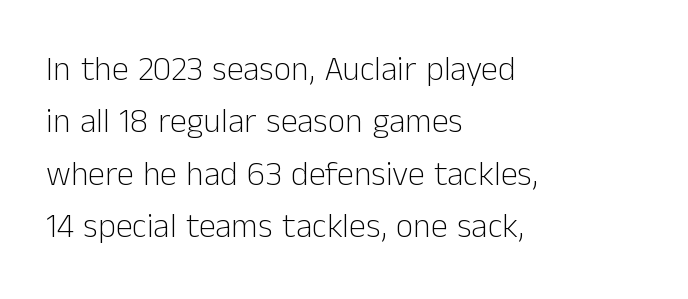
The image shows 34 px light sans-serif type, upright; set left-aligned, normal line spacing (1.54x), normal letter spacing, not underlined; low stroke contrast and a medium x-height.
